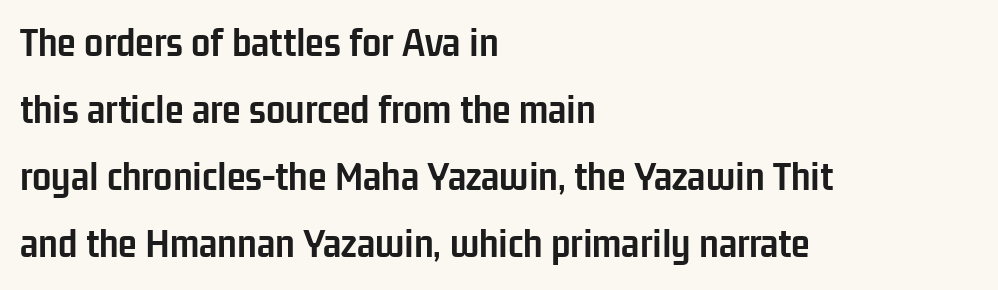
The image shows 43 px semibold, condensed sans-serif type, upright; set left-aligned, normal line spacing (1.56x), normal letter spacing, not underlined; low stroke contrast and a medium x-height.
